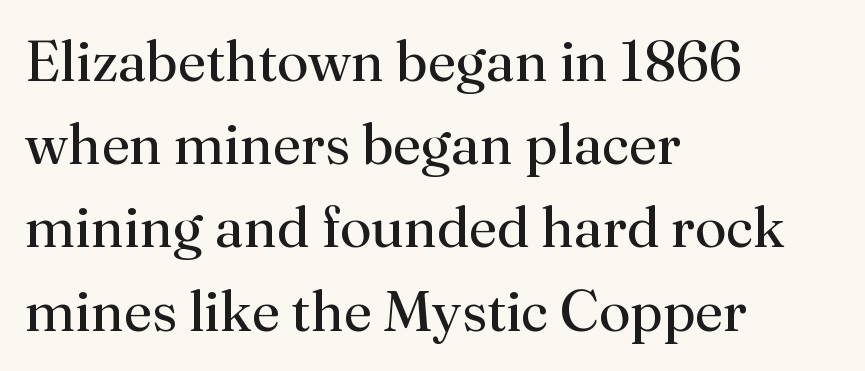
The image shows 57 px regular-weight serif type, upright; set left-aligned, normal line spacing (1.46x), normal letter spacing, not underlined; medium stroke contrast and a small x-height.
